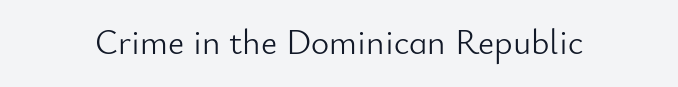
{"serif": "no", "italic": "no", "bold": "no", "weight": "light", "width": "normal", "stroke_contrast": "low", "x_height": "small", "monospaced": "no", "underline": "no", "letter_spacing": "normal", "letter_spacing_em": 0.0, "glyph_px": 35}
